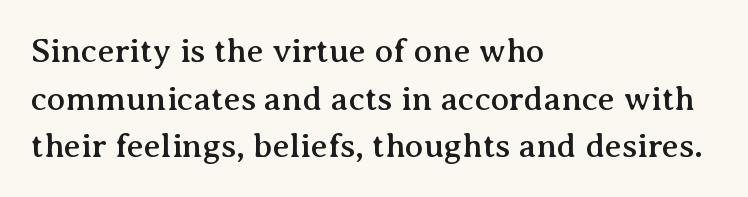
Q: Is the text italic (slanted)? A: No, it is upright.
Q: Is the typeface a serif or a sans-serif typeface? A: Serif.
Q: Is the text underlined? A: No.
Q: How is the paragraph aligned? A: Left-aligned.
Q: Is the spacing between letters normal or unusually wide? A: Normal.
Q: Is the spacing between lines tight, normal or loose? A: Normal.
Q: Width (condensed, normal, or wide)? A: Normal.
Q: Stroke contrast? A: Medium.
Q: x-height? A: Medium.
Q: Monospaced? A: No.
